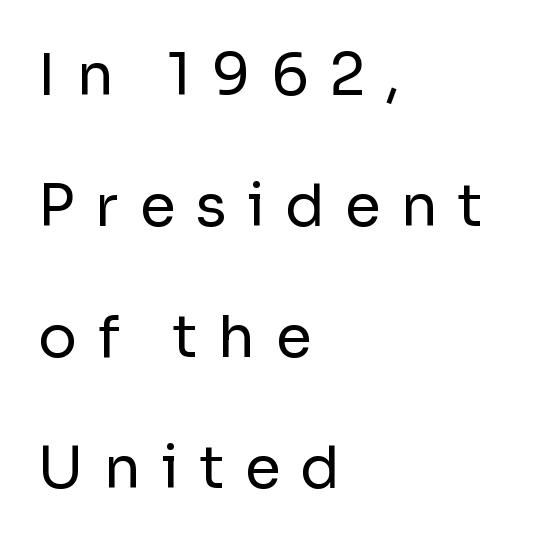
Q: Is the text bold? A: No.
Q: Is the text italic (slanted)? A: No, it is upright.
Q: Is the typeface a serif or a sans-serif typeface? A: Sans-serif.
Q: Is the text underlined? A: No.
Q: How is the paragraph aligned? A: Left-aligned.
Q: Is the spacing between letters normal or unusually wide? A: Unusually wide.
Q: Is the spacing between lines tight, normal or loose? A: Loose.
Q: Width (condensed, normal, or wide)? A: Normal.
Q: Stroke contrast? A: Low.
Q: x-height? A: Medium.
Q: Monospaced? A: No.
